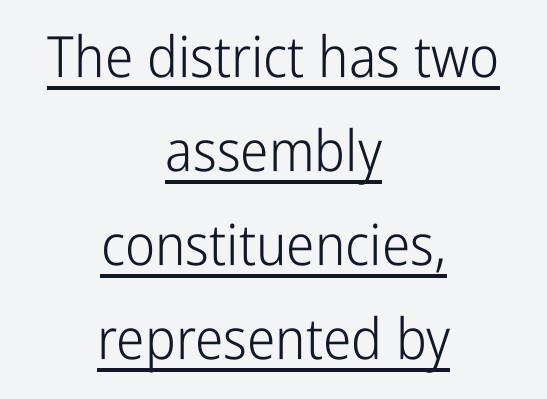
Layout note: lines centered. The letterforms sit at book weight or below. Is there an underline? Yes — a line sits under the letters. This rendering leaves character spacing at its baseline value. Unlike a traditional serif, this face leaves its strokes unadorned. Proportional: the letters do not fall into vertical columns.
